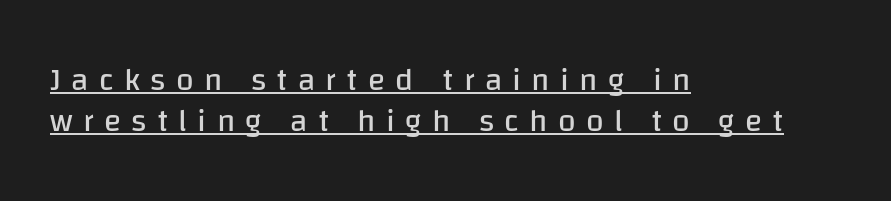
Q: Is the text bold? A: No.
Q: Is the text italic (slanted)? A: No, it is upright.
Q: Is the typeface a serif or a sans-serif typeface? A: Sans-serif.
Q: Is the text underlined? A: Yes.
Q: How is the paragraph aligned? A: Left-aligned.
Q: Is the spacing between letters normal or unusually wide? A: Unusually wide.
Q: Is the spacing between lines tight, normal or loose? A: Normal.
Q: Width (condensed, normal, or wide)? A: Normal.
Q: Stroke contrast? A: Low.
Q: x-height? A: Large.
Q: Monospaced? A: No.
